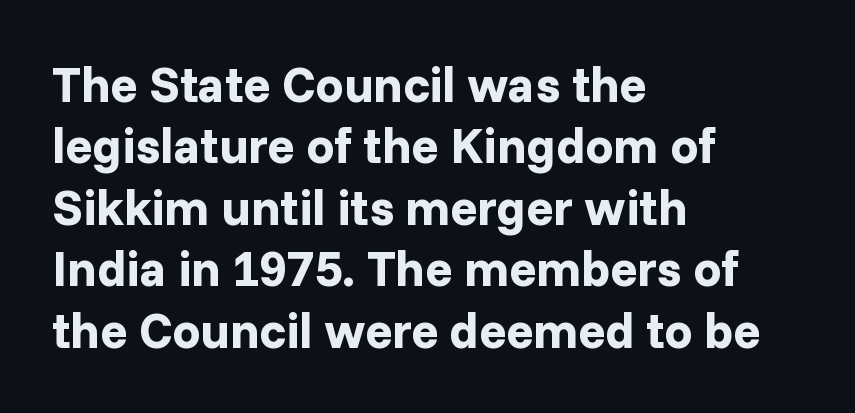
{"serif": "no", "italic": "no", "bold": "yes", "weight": "bold", "width": "normal", "stroke_contrast": "low", "x_height": "medium", "monospaced": "no", "underline": "no", "align": "left", "line_spacing_ratio": 1.23, "letter_spacing": "normal", "letter_spacing_em": 0.0, "glyph_px": 50}
